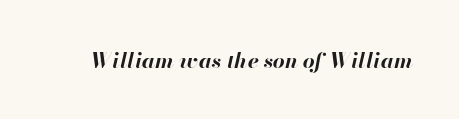
Looking at the ascenders, they clearly lean. The zone under the glyphs is completely vacant. There is no visible air inserted between adjacent glyphs. Pretty heavy lettering here — definitely bold.
